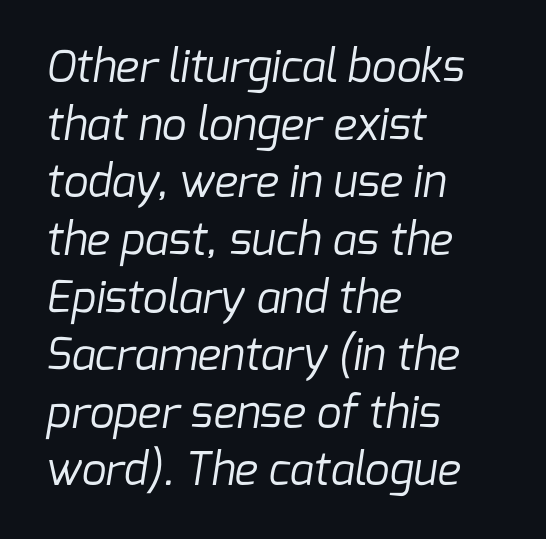
The image shows 44 px regular-weight sans-serif type; set left-aligned, normal line spacing (1.31x), normal letter spacing, not underlined; low stroke contrast and a medium x-height.
